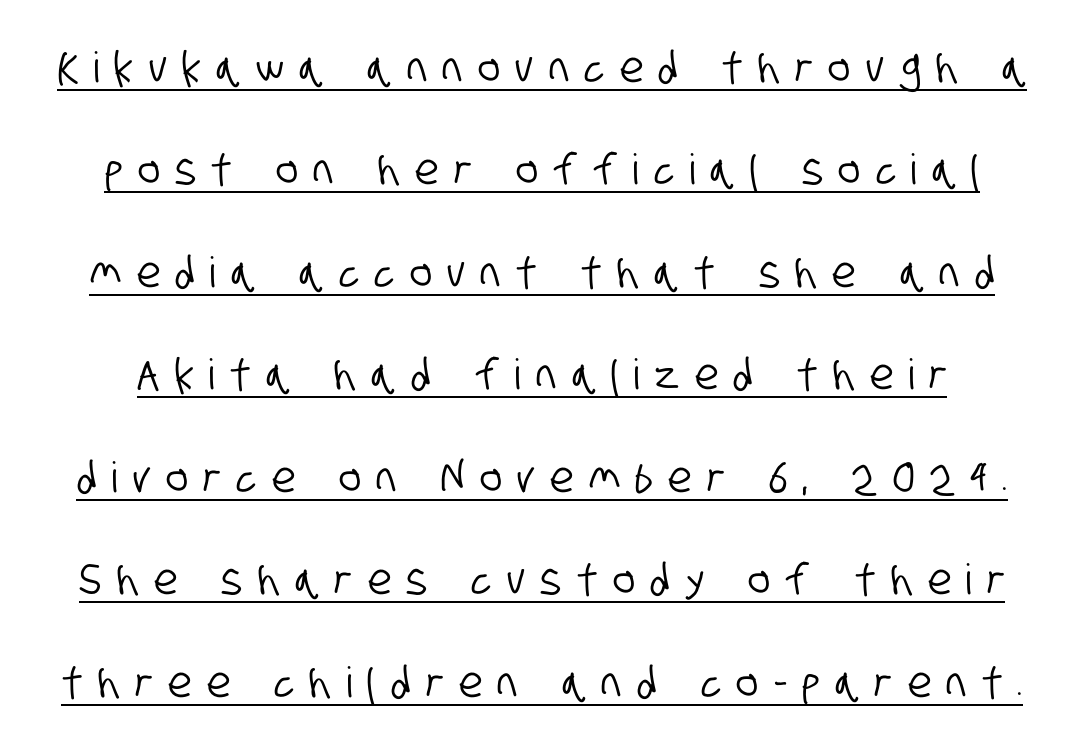
{"serif": "no", "width": "condensed", "stroke_contrast": "low", "x_height": "large", "monospaced": "no", "underline": "yes", "line_spacing": "loose", "line_spacing_ratio": 2.44, "letter_spacing": "wide", "letter_spacing_em": 0.37, "glyph_px": 42}
